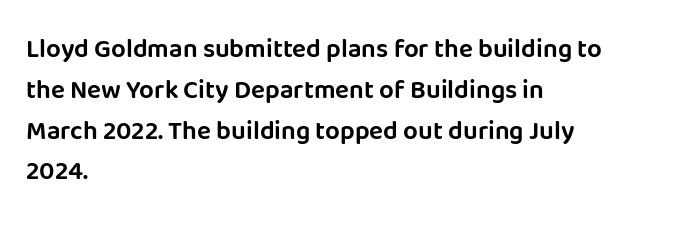
Q: Is the text italic (slanted)? A: No, it is upright.
Q: Is the text underlined? A: No.
Q: How is the paragraph aligned? A: Left-aligned.
Q: Is the spacing between letters normal or unusually wide? A: Normal.
Q: Is the spacing between lines tight, normal or loose? A: Normal.
